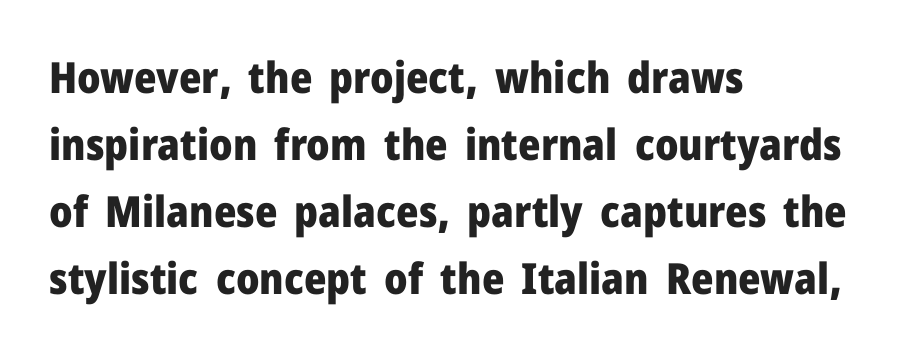
Q: Is the text bold? A: Yes.
Q: Is the text italic (slanted)? A: No, it is upright.
Q: Is the typeface a serif or a sans-serif typeface? A: Sans-serif.
Q: Is the text underlined? A: No.
Q: How is the paragraph aligned? A: Left-aligned.
Q: Is the spacing between letters normal or unusually wide? A: Normal.
Q: Is the spacing between lines tight, normal or loose? A: Normal.
Q: Width (condensed, normal, or wide)? A: Normal.
Q: Stroke contrast? A: Low.
Q: x-height? A: Medium.
Q: Monospaced? A: No.
